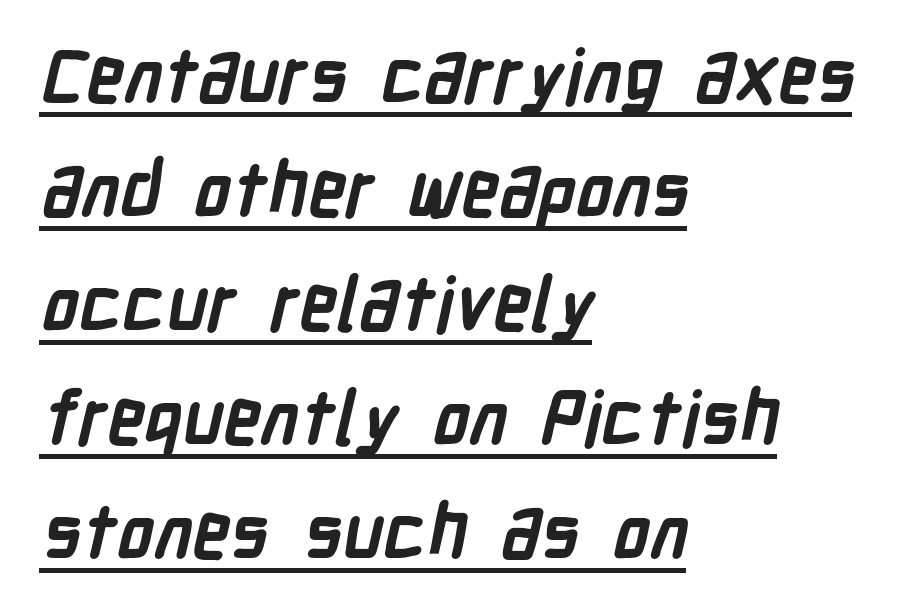
The image shows 75 px semibold, condensed sans-serif type; set left-aligned, normal line spacing (1.52x), normal letter spacing, underlined; low stroke contrast and a medium x-height.
